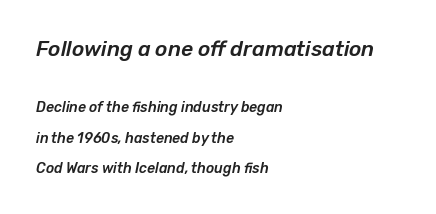
Nothing unusual about the tracking: characters are spaced as the font intends. The strip under each line holds only bare page. These lines stack with their left ends in a neat column. Of the two passages, the one on top uses the larger point size. Compared with typical paragraphs, the rows here are farther apart.
